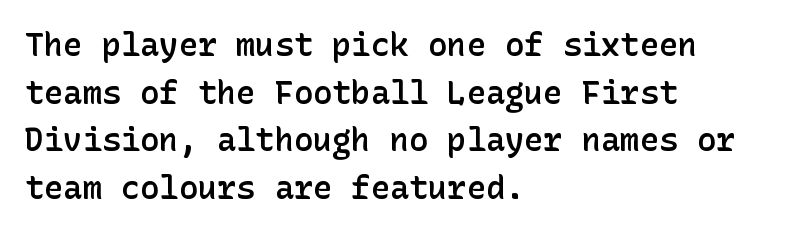
{"serif": "no", "italic": "no", "bold": "semi", "weight": "semibold", "width": "normal", "stroke_contrast": "low", "x_height": "medium", "underline": "no", "align": "left", "line_spacing": "normal", "line_spacing_ratio": 1.49, "letter_spacing": "normal", "letter_spacing_em": 0.0, "glyph_px": 32}
